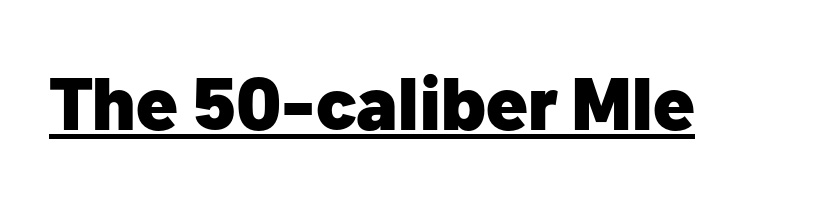
{"serif": "no", "italic": "no", "bold": "yes", "weight": "heavy", "width": "normal", "stroke_contrast": "low", "x_height": "medium", "monospaced": "no", "underline": "yes", "letter_spacing": "normal", "letter_spacing_em": 0.0, "glyph_px": 75}
